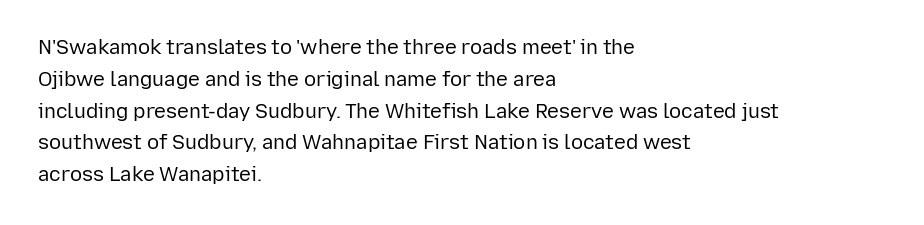
This is not heavy type; no bold has been used. Tracking here is standard; glyphs follow each other at the usual distance. Horizontal bands of white between lines are of average thickness. Underlining? Definitely not there. A student would call this left alignment; a typographer would say flush left, rag right.
